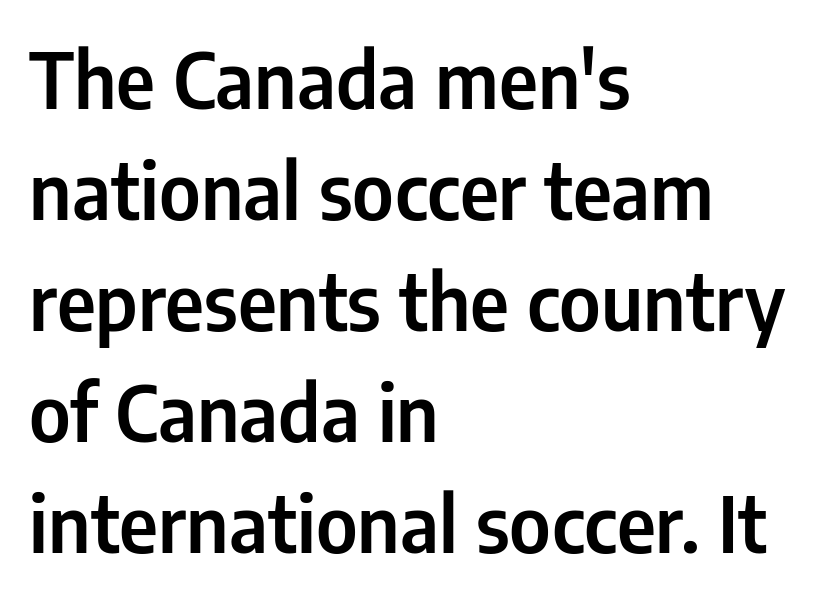
The image shows 77 px condensed sans-serif type, upright; set left-aligned, normal line spacing (1.44x), normal letter spacing, not underlined; low stroke contrast and a medium x-height.
